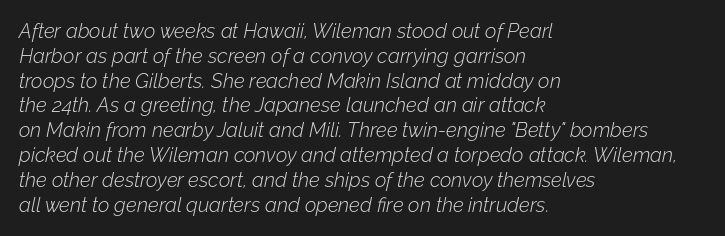
The image shows 20 px text type, italic (leaning right); set left-aligned, line spacing 1.24x, normal letter spacing, not underlined.
